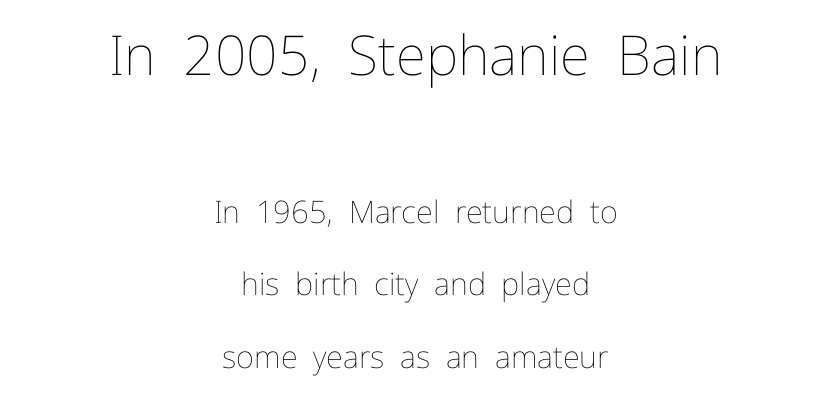
Which margin do the lines hug? Neither — every line sits in the middle. These glyphs show unthickened strokes, regular width or finer. The specimen omits any rule beneath the text block's lines. Between these two stacked blocks, the higher one wins on size. This sample uses plain, unmodified letter spacing. Style check: upright.
